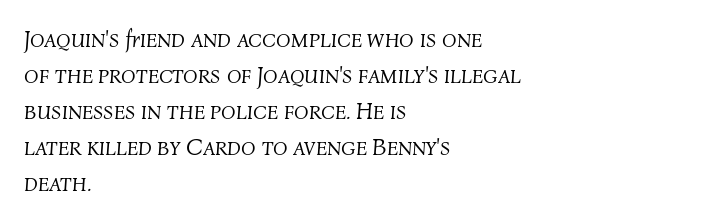
Q: Is the text bold? A: No.
Q: Is the text italic (slanted)? A: Yes, it leans right by about 4 degrees.
Q: Is the text underlined? A: No.
Q: How is the paragraph aligned? A: Left-aligned.
Q: Is the spacing between letters normal or unusually wide? A: Normal.
Q: Is the spacing between lines tight, normal or loose? A: Normal.
